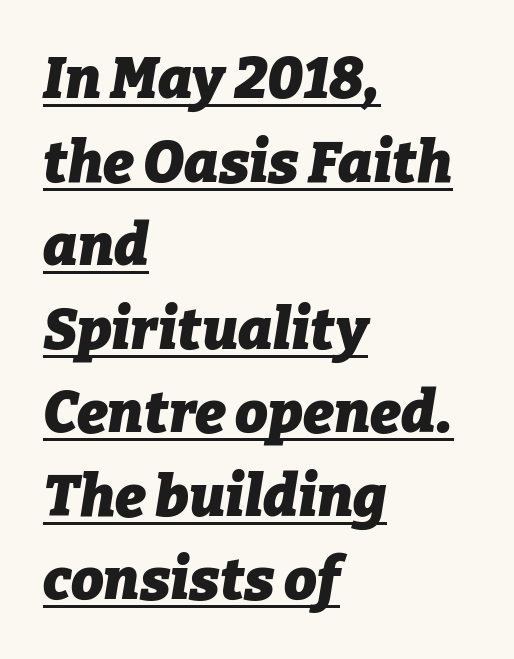
The image shows 58 px heavy type, italic (leaning right); set left-aligned, normal line spacing (1.44x), normal letter spacing, underlined; low stroke contrast and a medium x-height.
